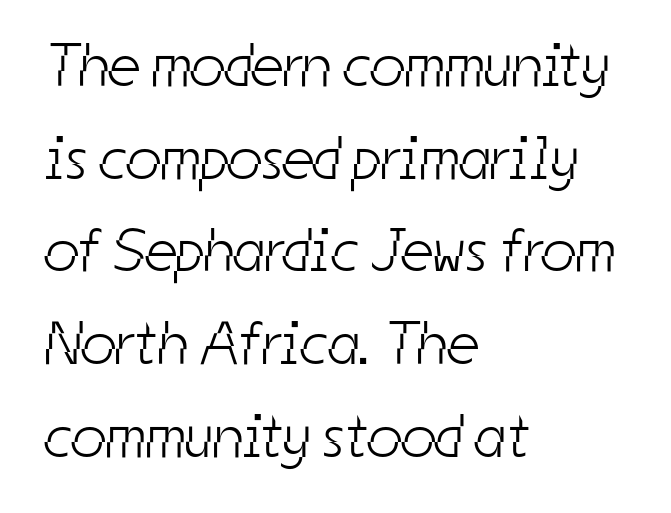
The image shows 61 px light, condensed sans-serif type; set left-aligned, normal line spacing (1.52x), normal letter spacing, not underlined; low stroke contrast and a medium x-height.
